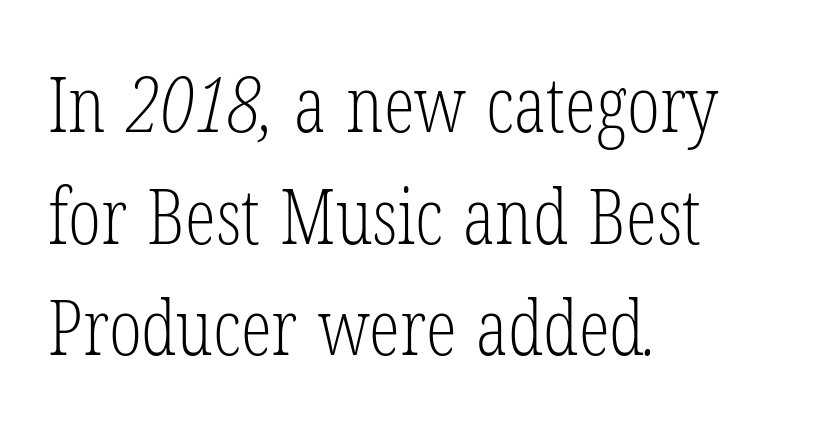
This sample has the flowing, uneven cadence of proportional lettering. The tracking reads as untouched default to a designer's eye. A typesetter would call this leading conventional body-copy spacing. The passage shown is typeset with a serif family.
